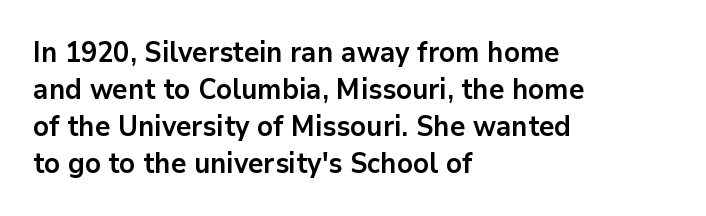
Q: Is the text bold? A: Yes.
Q: Is the text italic (slanted)? A: No, it is upright.
Q: Is the typeface a serif or a sans-serif typeface? A: Sans-serif.
Q: Is the text underlined? A: No.
Q: How is the paragraph aligned? A: Left-aligned.
Q: Is the spacing between letters normal or unusually wide? A: Normal.
Q: Is the spacing between lines tight, normal or loose? A: Normal.
Q: Width (condensed, normal, or wide)? A: Normal.
Q: Stroke contrast? A: Low.
Q: x-height? A: Medium.
Q: Monospaced? A: No.
